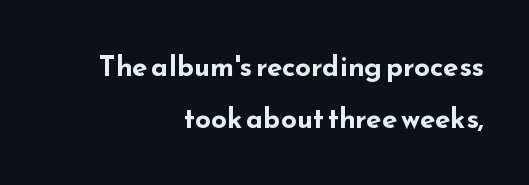
The image shows 28 px bold, wide sans-serif type, upright; set right-aligned, line spacing 1.85x, normal letter spacing, not underlined; low stroke contrast and a small x-height.
